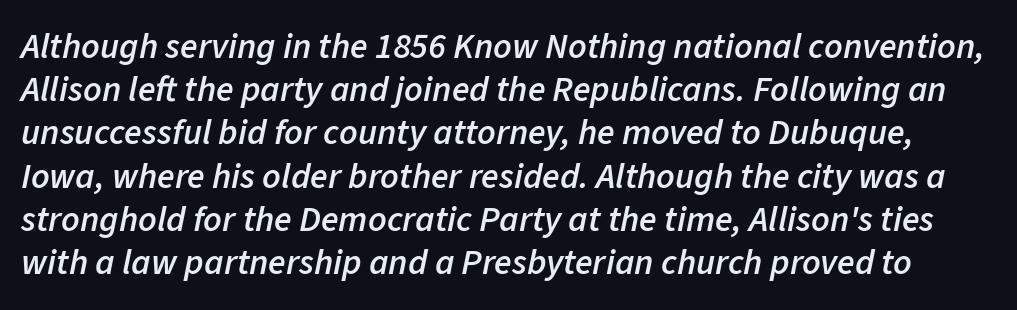
Looking at the ascenders, they clearly lean. Its strokes are somewhat broadened, the hallmark of semibold type. The area under the type is left untouched. The passage shown is typed in a proportional face where columns would drift. Between one letter and the next there's only the usual sliver of space.
